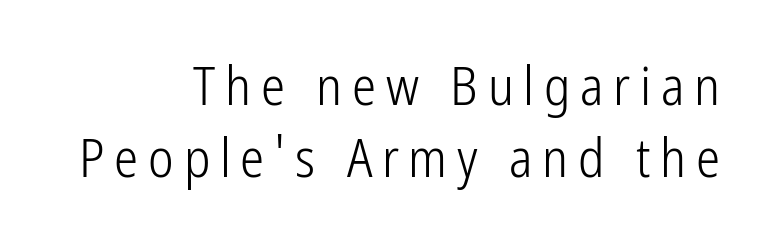
No word sits above an underline. This is sans-serif lettering, the kind often seen on screens and signage. Do the characters align in a grid? No, the font is proportional. It's the straight-up-and-down kind of type. Weight: regular or lighter.
